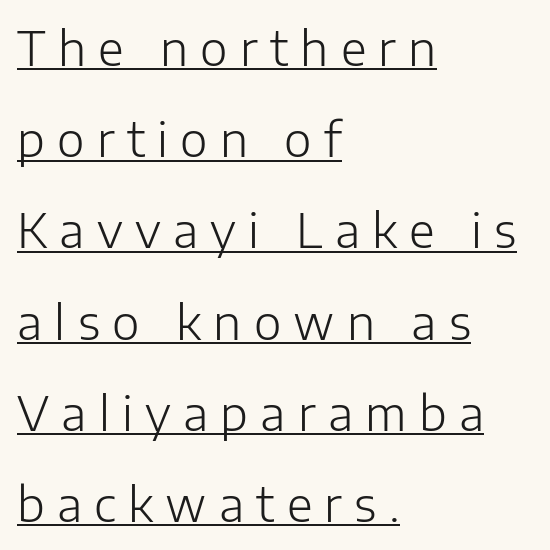
{"serif": "no", "italic": "no", "bold": "no", "weight": "light", "width": "normal", "stroke_contrast": "low", "x_height": "medium", "monospaced": "no", "underline": "yes", "align": "left", "line_spacing": "loose", "line_spacing_ratio": 1.94, "letter_spacing": "wide", "letter_spacing_em": 0.26, "glyph_px": 47}
